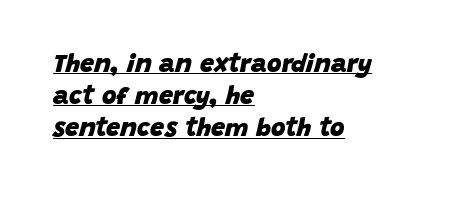
The image shows 25 px bold type, italic (leaning right); set left-aligned, normal line spacing (1.29x), normal letter spacing, underlined.
